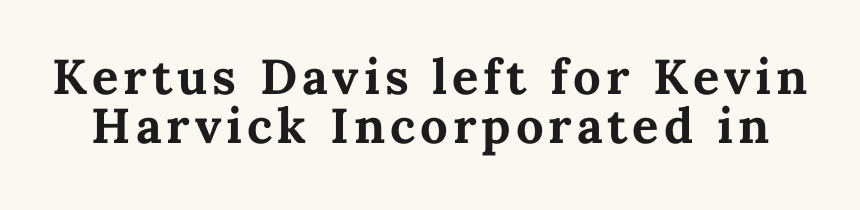
The image shows 49 px bold type, upright; set tight line spacing (1.01x), not underlined; medium stroke contrast and a medium x-height.
